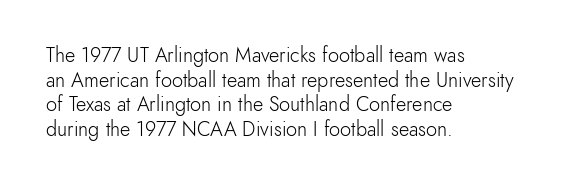
The image shows 20 px text type, upright; set left-aligned, line spacing 1.23x, normal letter spacing, not underlined.
